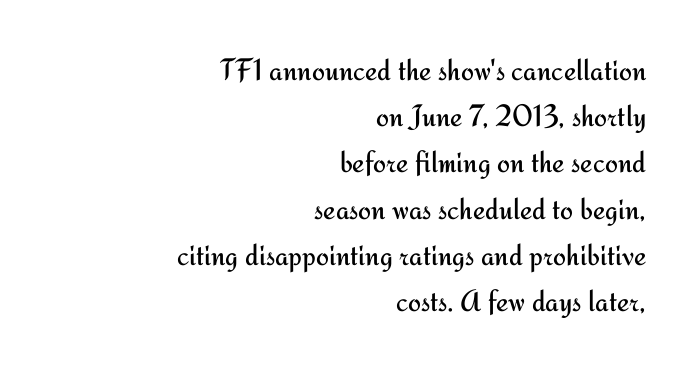
The image shows 31 px regular-weight sans-serif type, upright; set right-aligned, normal line spacing (1.49x), normal letter spacing, not underlined; medium stroke contrast and a small x-height.
